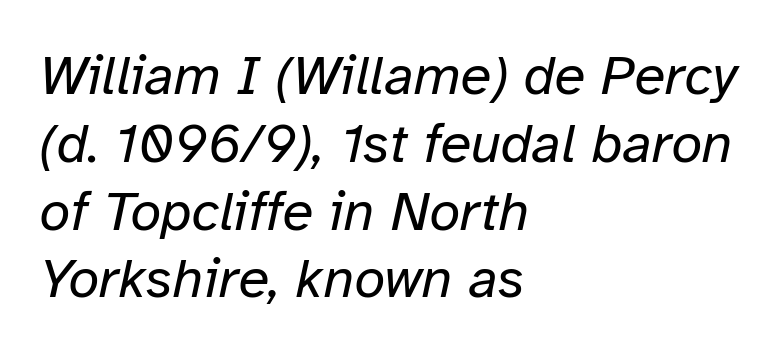
Proportional: the letters do not fall into vertical columns. The face looks like a standard text weight, possibly lighter. Each row of text sits above clean, open space. The glyphs look as if they've been sheared to an angle.
